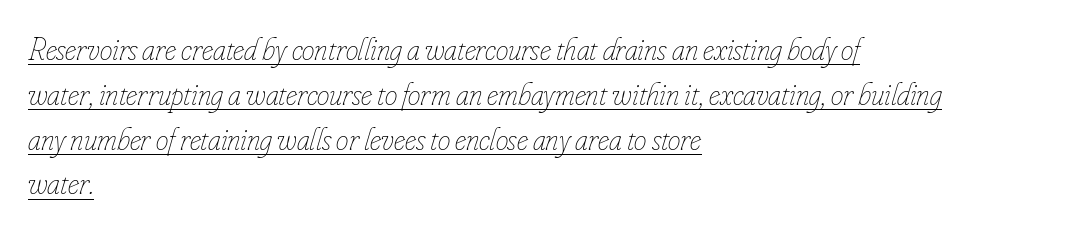
The image shows 32 px thin, condensed type, italic (leaning right); set left-aligned, normal line spacing (1.4x), normal letter spacing, underlined; low stroke contrast and a small x-height.
